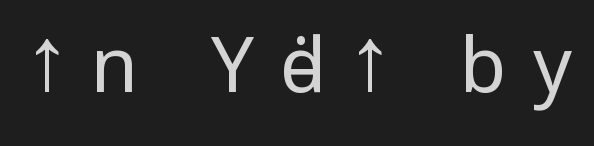
The image shows 76 px regular-weight, condensed sans-serif type, upright; set unusually wide letter spacing (+0.35 em), not underlined; low stroke contrast and a large x-height.
